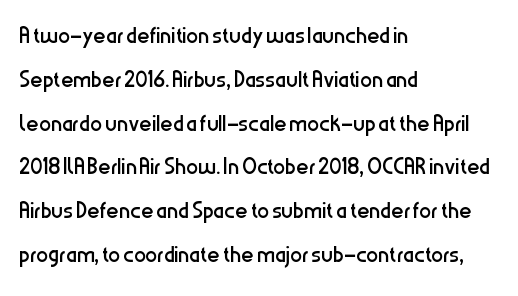
The image shows 30 px regular-weight, condensed sans-serif type, upright; set left-aligned, normal line spacing (1.46x), normal letter spacing, not underlined; low stroke contrast and a medium x-height.
